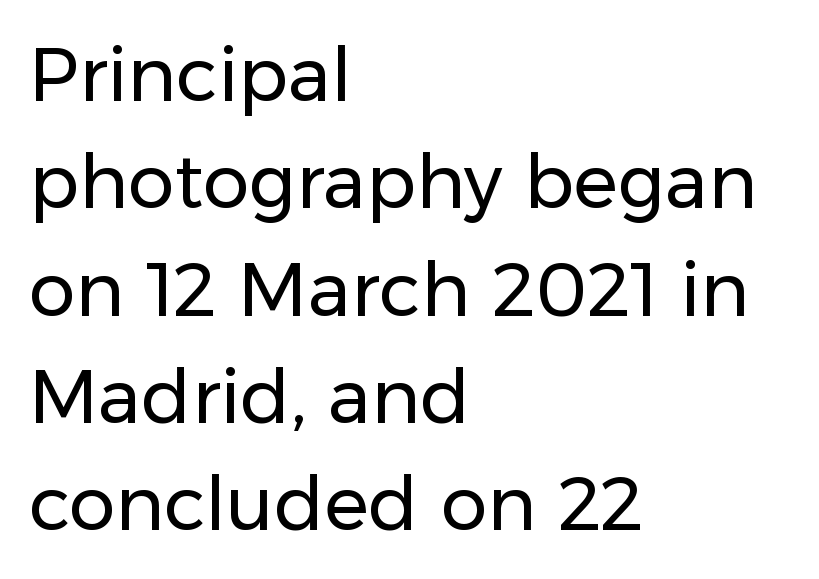
The image shows 74 px regular-weight sans-serif type, upright; set left-aligned, normal line spacing (1.45x), normal letter spacing, not underlined; low stroke contrast and a medium x-height.
